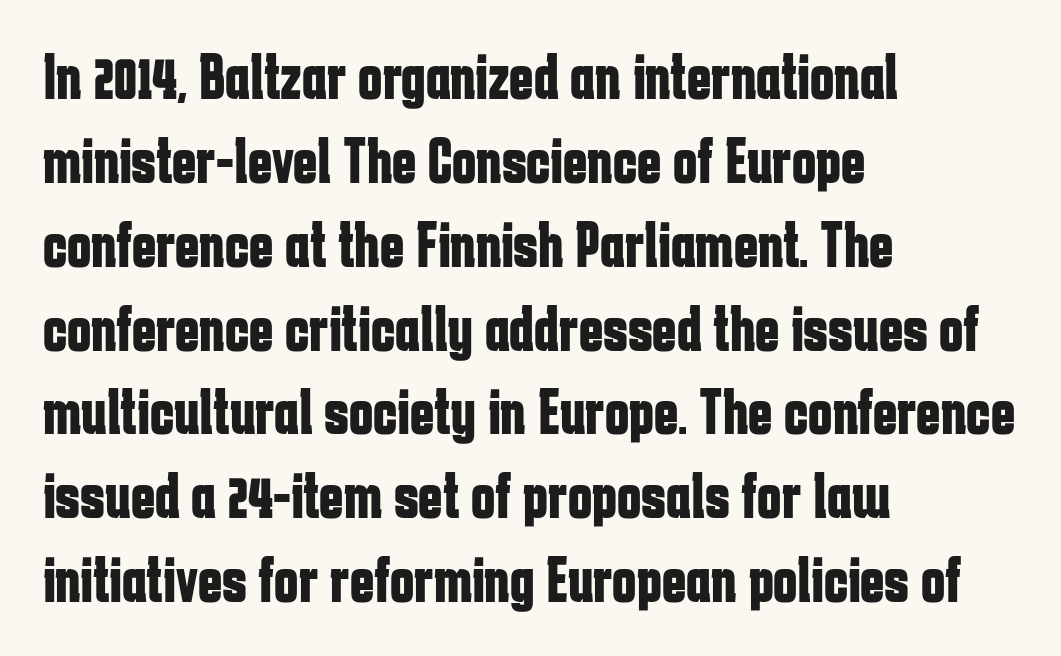
Q: Is the text bold? A: Yes.
Q: Is the text italic (slanted)? A: No, it is upright.
Q: Is the typeface a serif or a sans-serif typeface? A: Sans-serif.
Q: Is the text underlined? A: No.
Q: How is the paragraph aligned? A: Left-aligned.
Q: Is the spacing between letters normal or unusually wide? A: Normal.
Q: Is the spacing between lines tight, normal or loose? A: Normal.
Q: Width (condensed, normal, or wide)? A: Condensed.
Q: Stroke contrast? A: Low.
Q: x-height? A: Medium.
Q: Monospaced? A: No.
